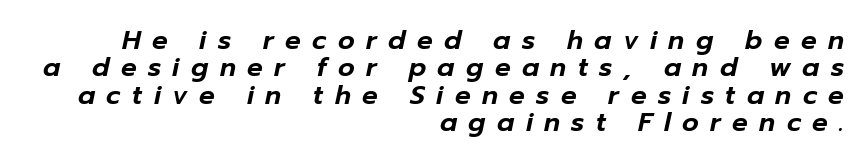
Glyph-to-glyph distance is far greater than everyday printed text. The paragraph has a hard right edge and a soft left edge. Slant detected: the letters are inclined. Each new line begins almost immediately beneath the previous one. Glance below the letters and you will spot only blank space.
